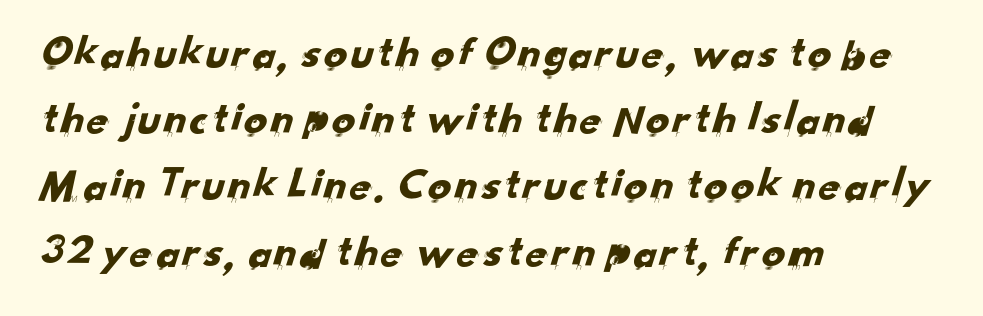
The image shows 46 px sans-serif type; set left-aligned, normal line spacing (1.44x), normal letter spacing, not underlined; low stroke contrast and a small x-height.
